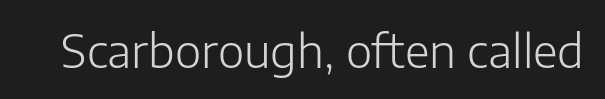
Q: Is the text bold? A: No.
Q: Is the text italic (slanted)? A: No, it is upright.
Q: Is the typeface a serif or a sans-serif typeface? A: Sans-serif.
Q: Is the text underlined? A: No.
Q: Is the spacing between letters normal or unusually wide? A: Normal.
Q: Width (condensed, normal, or wide)? A: Normal.
Q: Stroke contrast? A: Low.
Q: x-height? A: Medium.
Q: Monospaced? A: No.
